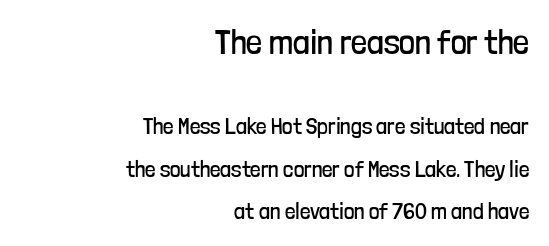
{"serif": "no", "italic": "no", "bold": "no", "weight": "regular", "width": "condensed", "stroke_contrast": "low", "x_height": "medium", "monospaced": "no", "underline": "no", "align": "right", "line_spacing_ratio": 1.84, "letter_spacing": "normal", "letter_spacing_em": 0.0, "larger_block": "first", "size_ratio": 1.52, "glyph_px": 35}
